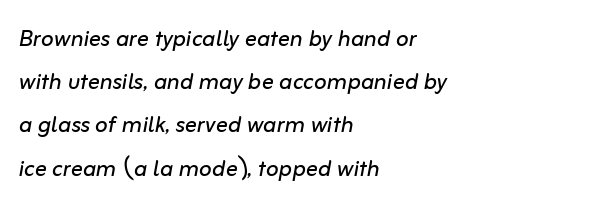
The image shows 30 px regular-weight type, italic (leaning right); set left-aligned, normal line spacing (1.44x), normal letter spacing, not underlined; low stroke contrast and a medium x-height.
